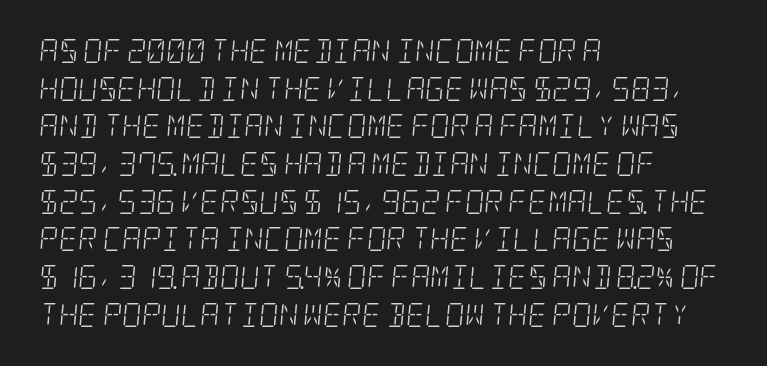
{"italic": "yes", "lean": "right", "slant_degrees": 5, "bold": "no", "underline": "no", "align": "left", "line_spacing": "normal", "line_spacing_ratio": 1.57, "letter_spacing": "normal", "letter_spacing_em": 0.0, "glyph_px": 24}
